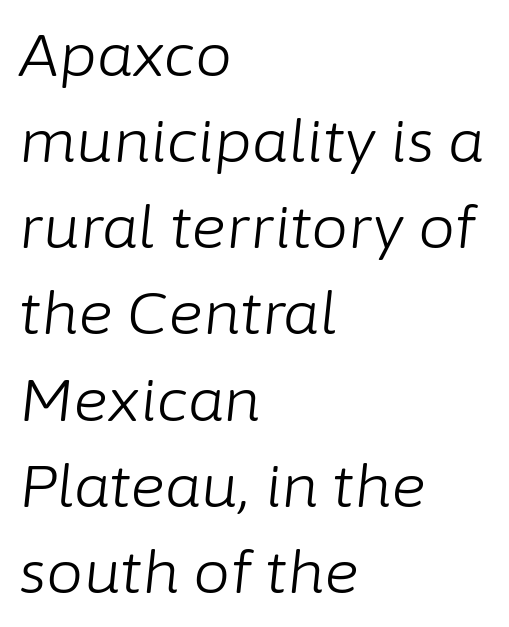
The image shows 59 px light type, italic (leaning right); set left-aligned, normal line spacing (1.46x), normal letter spacing, not underlined; low stroke contrast and a medium x-height.
